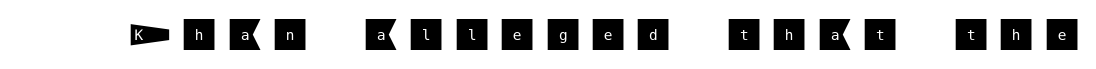
The lettering holds an erect, upright posture throughout. Words appear elongated and porous because spacing is wide. Lines of text with bare space underneath. You can tell from the bare stems that sans-serif type was used.
